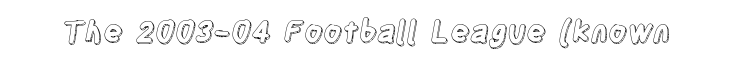
Q: Is the text italic (slanted)? A: Yes.
Q: Is the text underlined? A: No.
Q: Is the spacing between letters normal or unusually wide? A: Normal.
Q: Width (condensed, normal, or wide)? A: Condensed.
Q: x-height? A: Large.
Q: Monospaced? A: No.
